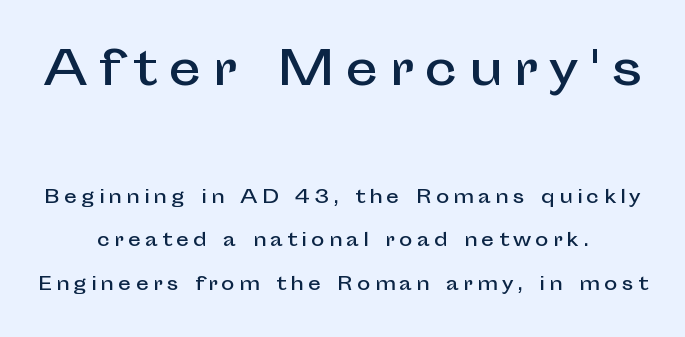
Q: Is the text italic (slanted)? A: No, it is upright.
Q: Is the typeface a serif or a sans-serif typeface? A: Sans-serif.
Q: Is the text underlined? A: No.
Q: Is the spacing between letters normal or unusually wide? A: Unusually wide.
Q: Is the spacing between lines tight, normal or loose? A: Loose.
Q: Which block of text is set in a larger size, the first (top) or the second (bottom)? A: The first (top) one.
Q: Width (condensed, normal, or wide)? A: Normal.
Q: Stroke contrast? A: Low.
Q: x-height? A: Medium.
Q: Monospaced? A: No.
